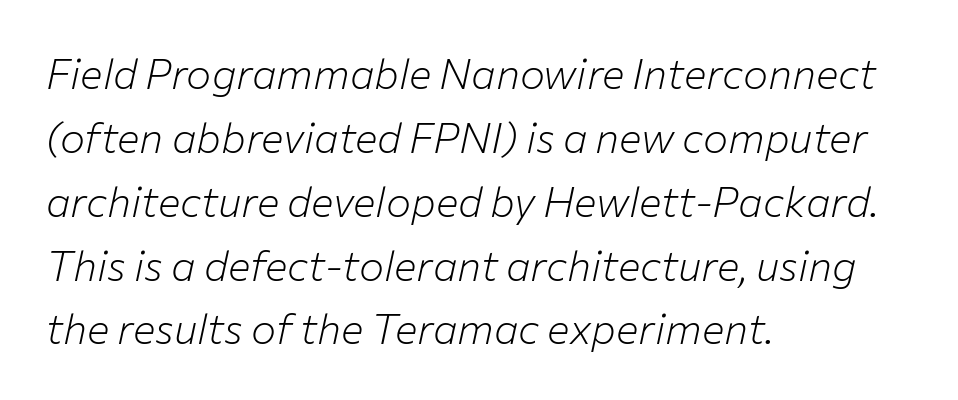
{"italic": "yes", "lean": "right", "slant_degrees": 12, "bold": "no", "weight": "light", "width": "normal", "stroke_contrast": "low", "x_height": "medium", "monospaced": "no", "underline": "no", "align": "left", "line_spacing": "normal", "line_spacing_ratio": 1.52, "letter_spacing": "normal", "letter_spacing_em": 0.0, "glyph_px": 42}
